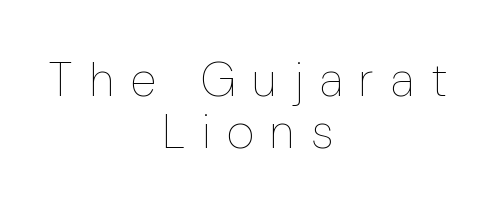
The image shows 48 px thin, condensed type, upright; set centered, tight line spacing (1.09x), unusually wide letter spacing (+0.38 em), not underlined; low stroke contrast and a medium x-height.
